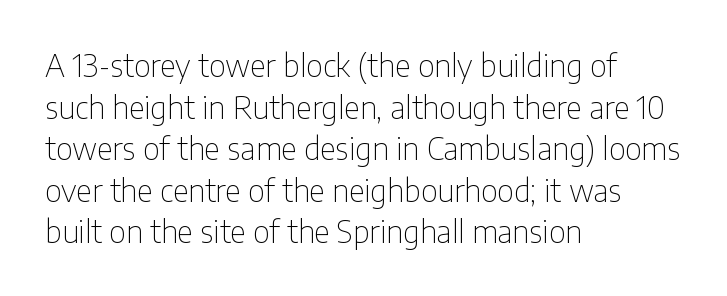
In terms of posture, this sample is upright. In CSS terms this would be text-align: left. Nothing sits at the stroke ends, so this counts as sans-serif. Whoever set this chose a conventional vertical rhythm.
